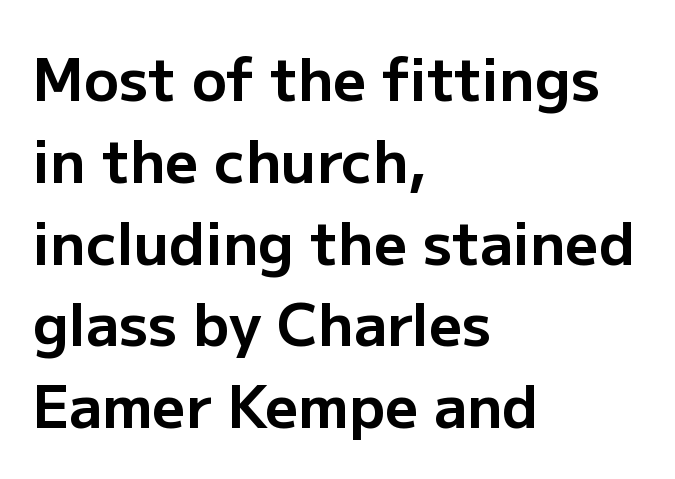
These lines sit exactly where default settings would place them. Letter spacing: default. A typesetter would mark this as roman, not italic. Bare-footed words on every line. The face used here is proportionally spaced, like ordinary book or web type.
